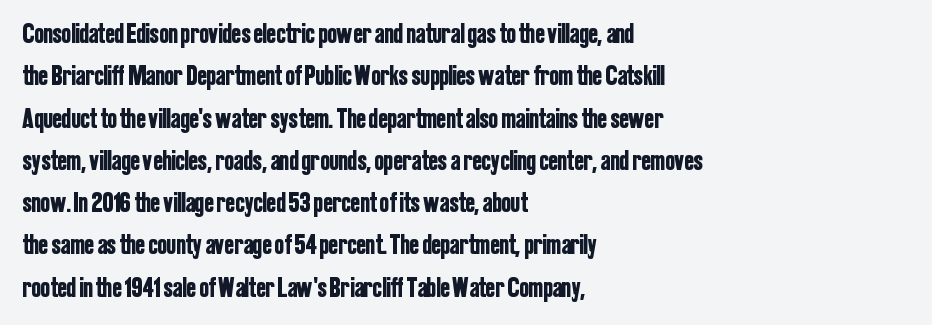
Q: Is the text italic (slanted)? A: No, it is upright.
Q: Is the typeface a serif or a sans-serif typeface? A: Sans-serif.
Q: Is the text underlined? A: No.
Q: How is the paragraph aligned? A: Left-aligned.
Q: Is the spacing between letters normal or unusually wide? A: Normal.
Q: Is the spacing between lines tight, normal or loose? A: Normal.
Q: Width (condensed, normal, or wide)? A: Condensed.
Q: Stroke contrast? A: Low.
Q: x-height? A: Medium.
Q: Monospaced? A: No.
